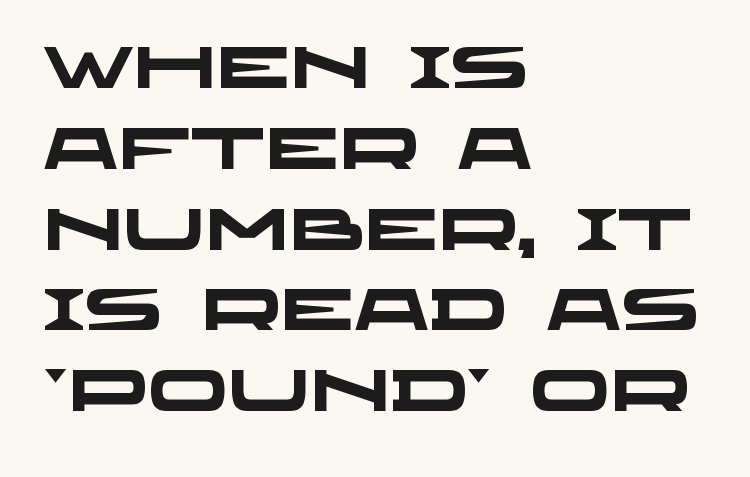
Q: Is the text bold? A: Yes.
Q: Is the typeface a serif or a sans-serif typeface? A: Sans-serif.
Q: Is the text underlined? A: No.
Q: How is the paragraph aligned? A: Left-aligned.
Q: Is the spacing between letters normal or unusually wide? A: Normal.
Q: Is the spacing between lines tight, normal or loose? A: Normal.
Q: Width (condensed, normal, or wide)? A: Wide.
Q: Stroke contrast? A: Low.
Q: x-height? A: Large.
Q: Monospaced? A: No.
